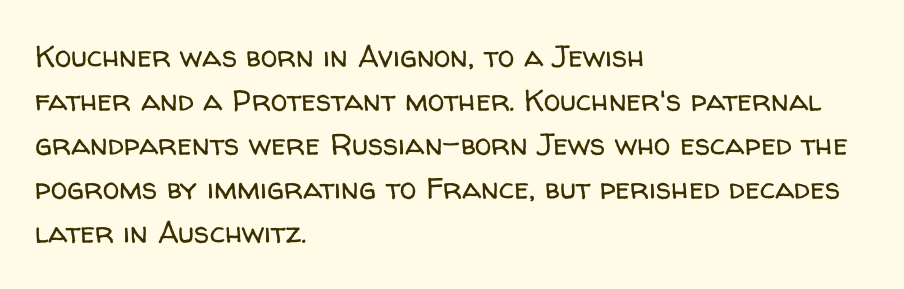
The image shows 30 px regular-weight sans-serif type, upright; set left-aligned, normal line spacing (1.47x), normal letter spacing, not underlined; low stroke contrast and a medium x-height.
